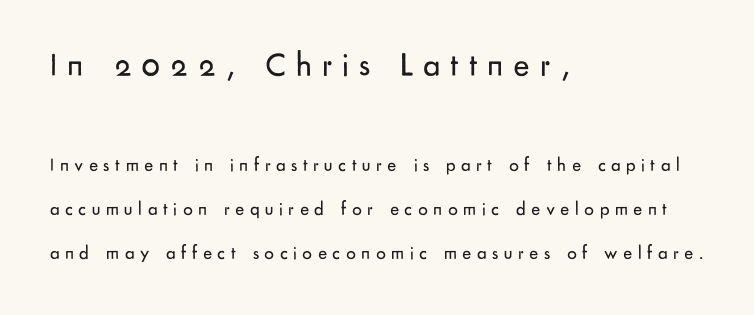
{"serif": "no", "italic": "no", "bold": "no", "weight": "regular", "width": "normal", "stroke_contrast": "low", "x_height": "small", "monospaced": "no", "underline": "no", "align": "left", "line_spacing": "loose", "line_spacing_ratio": 2.32, "letter_spacing": "wide", "letter_spacing_em": 0.29, "larger_block": "first", "size_ratio": 1.79, "glyph_px": 34}
